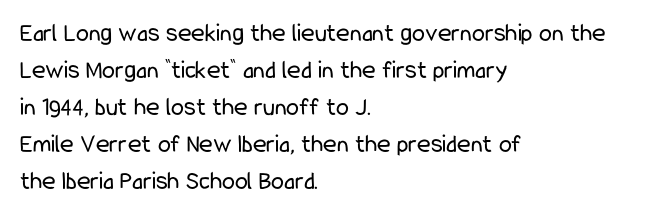
Q: Is the text bold? A: No.
Q: Is the text italic (slanted)? A: No, it is upright.
Q: Is the text underlined? A: No.
Q: How is the paragraph aligned? A: Left-aligned.
Q: Is the spacing between letters normal or unusually wide? A: Normal.
Q: Is the spacing between lines tight, normal or loose? A: Normal.
